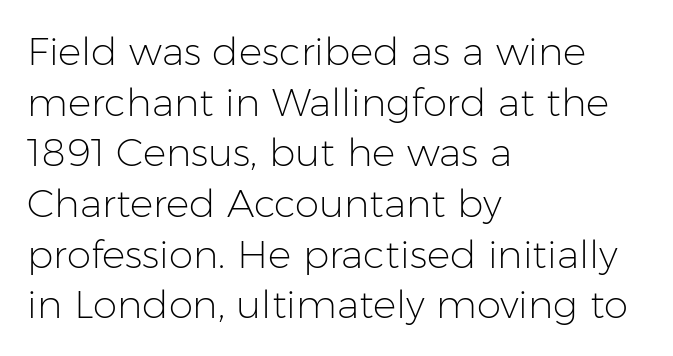
The image shows 39 px light sans-serif type, upright; set left-aligned, normal line spacing (1.3x), normal letter spacing, not underlined; low stroke contrast and a medium x-height.
